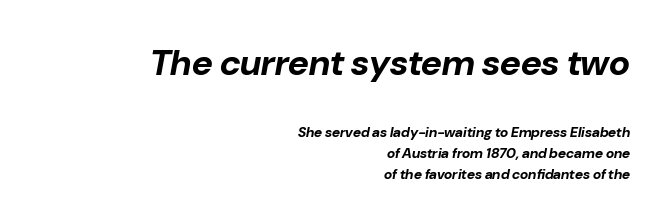
The letters advance in unequal steps, a hallmark of proportional type. The face used here has a pronounced slope to its letters. The lines are quadded right. As a designer I'd log this as weight 700, bold.
